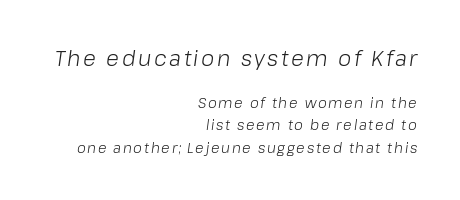
Q: Is the text bold? A: No.
Q: Is the text italic (slanted)? A: Yes, it leans right by about 8 degrees.
Q: Is the text underlined? A: No.
Q: How is the paragraph aligned? A: Right-aligned.
Q: Is the spacing between lines tight, normal or loose? A: Normal.
Q: Which block of text is set in a larger size, the first (top) or the second (bottom)? A: The first (top) one.
